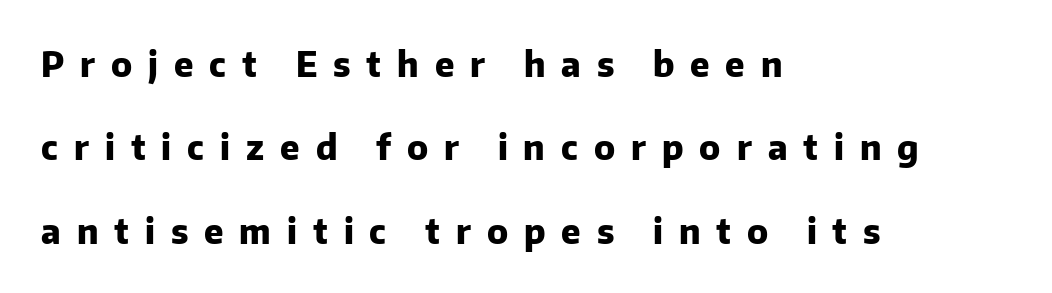
Q: Is the text bold? A: Yes.
Q: Is the text italic (slanted)? A: No, it is upright.
Q: Is the typeface a serif or a sans-serif typeface? A: Sans-serif.
Q: Is the text underlined? A: No.
Q: How is the paragraph aligned? A: Left-aligned.
Q: Is the spacing between letters normal or unusually wide? A: Unusually wide.
Q: Is the spacing between lines tight, normal or loose? A: Loose.
Q: Width (condensed, normal, or wide)? A: Normal.
Q: Stroke contrast? A: Low.
Q: x-height? A: Medium.
Q: Monospaced? A: No.
